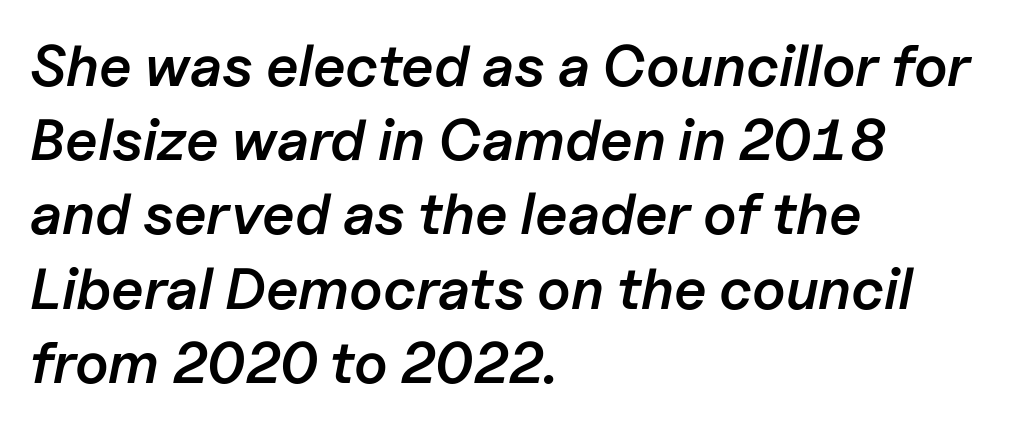
Q: Is the text bold? A: Semi-bold.
Q: Is the text italic (slanted)? A: Yes, it leans right by about 11 degrees.
Q: Is the text underlined? A: No.
Q: How is the paragraph aligned? A: Left-aligned.
Q: Is the spacing between letters normal or unusually wide? A: Normal.
Q: Is the spacing between lines tight, normal or loose? A: Normal.
Q: Width (condensed, normal, or wide)? A: Normal.
Q: Stroke contrast? A: Low.
Q: x-height? A: Medium.
Q: Monospaced? A: No.
